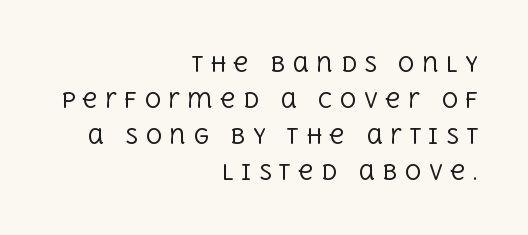
Q: Is the text bold? A: No.
Q: Is the text italic (slanted)? A: No, it is upright.
Q: Is the text underlined? A: No.
Q: How is the paragraph aligned? A: Right-aligned.
Q: Is the spacing between letters normal or unusually wide? A: Unusually wide.
